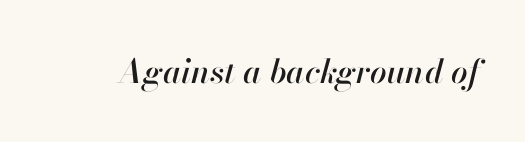
Q: Is the text italic (slanted)? A: Yes, it leans right by about 13 degrees.
Q: Is the text underlined? A: No.
Q: Is the spacing between letters normal or unusually wide? A: Normal.
Q: Width (condensed, normal, or wide)? A: Normal.
Q: Stroke contrast? A: High.
Q: x-height? A: Small.
Q: Monospaced? A: No.
